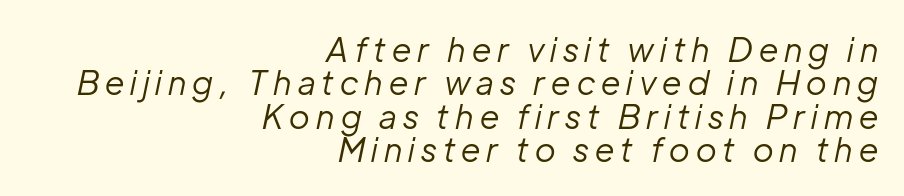
Is this a fixed-width face? No — the glyphs have proportional, varying widths. A clean baseline with only descenders dipping below it. The setting favours the right margin, as signatures and pull-quotes sometimes do. Honestly, the rows look squashed on top of each other. Would a proofreader flag this as italicized? Yes.
